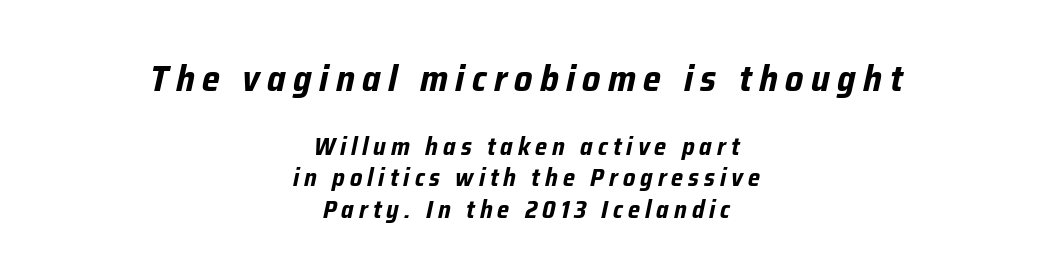
Observe the lean: these are italic letterforms. Rule under the text: the space is simply empty. Compared with typical body copy, the letter spacing here is much looser. Size hierarchy here favors the leading block over the trailing one. The paragraph has two soft edges and a firm central axis.
